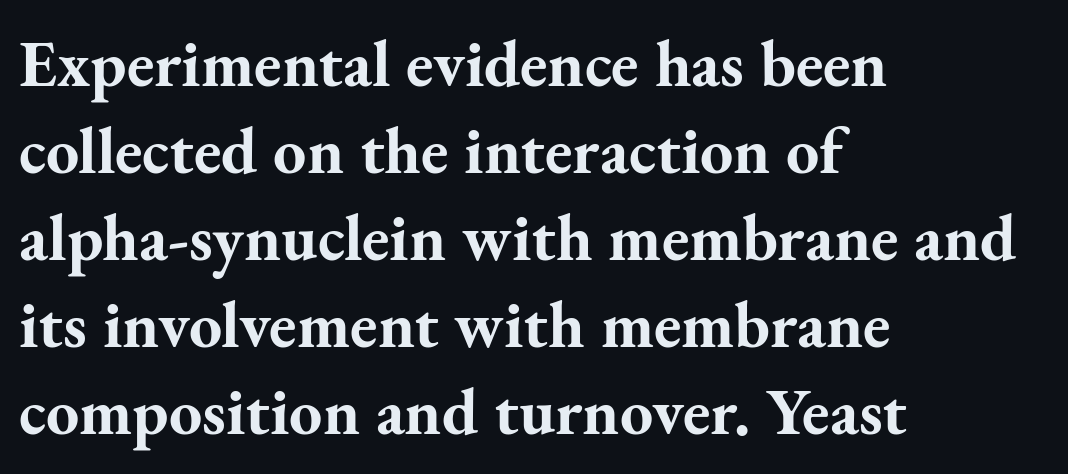
The image shows 66 px bold serif type, upright; set left-aligned, normal line spacing (1.32x), normal letter spacing, not underlined; medium stroke contrast and a small x-height.
